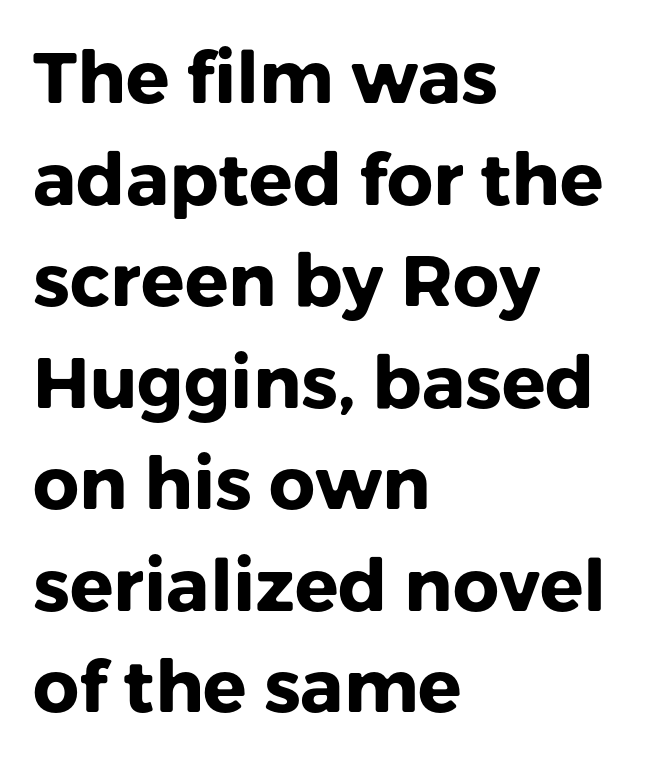
Q: Is the text bold? A: Yes.
Q: Is the text italic (slanted)? A: No, it is upright.
Q: Is the typeface a serif or a sans-serif typeface? A: Sans-serif.
Q: Is the text underlined? A: No.
Q: How is the paragraph aligned? A: Left-aligned.
Q: Is the spacing between letters normal or unusually wide? A: Normal.
Q: Is the spacing between lines tight, normal or loose? A: Normal.
Q: Width (condensed, normal, or wide)? A: Normal.
Q: Stroke contrast? A: Low.
Q: x-height? A: Medium.
Q: Monospaced? A: No.
